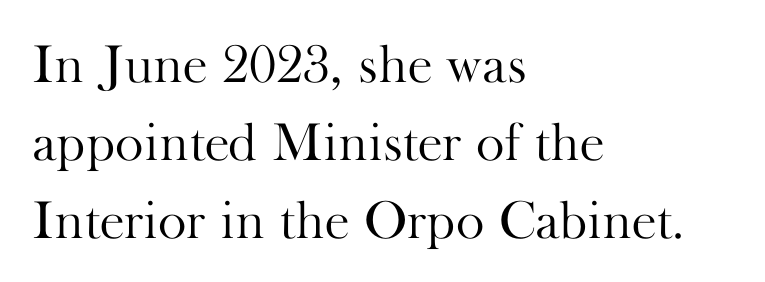
{"serif": "yes", "italic": "no", "bold": "no", "weight": "light", "width": "normal", "stroke_contrast": "high", "x_height": "small", "monospaced": "no", "underline": "no", "align": "left", "line_spacing": "normal", "line_spacing_ratio": 1.44, "letter_spacing": "normal", "letter_spacing_em": 0.0, "glyph_px": 54}
